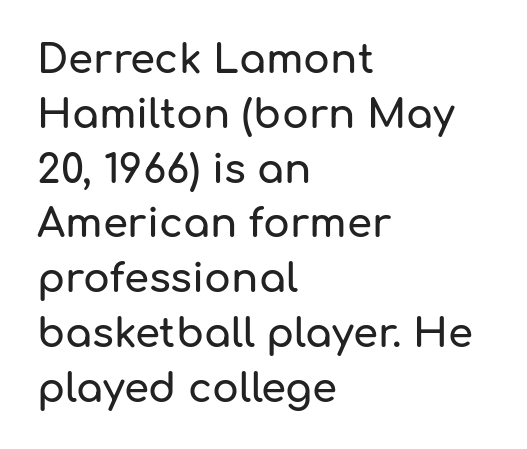
A roman cut, with each character standing at attention. The baseline area is clear. The rows are spaced the way most documents space them. All the whitespace from short lines collects on the right. The rendering shows plain stroke endings on the letterforms — a sans-serif design. No extra tracking has been applied to these lines.
